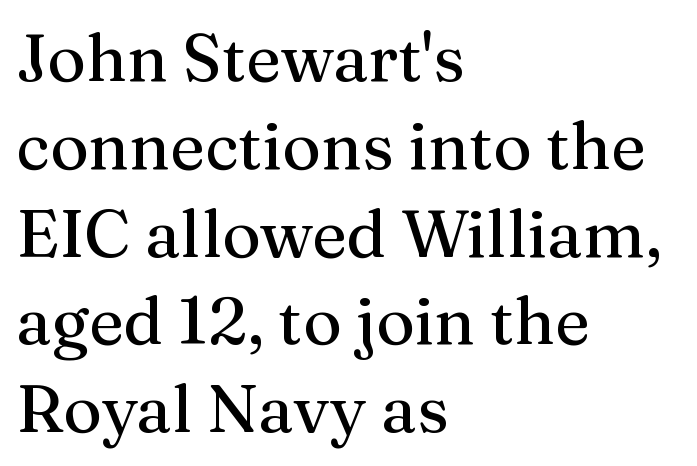
{"serif": "yes", "italic": "no", "width": "normal", "stroke_contrast": "medium", "x_height": "medium", "monospaced": "no", "underline": "no", "align": "left", "line_spacing": "normal", "line_spacing_ratio": 1.33, "letter_spacing": "normal", "letter_spacing_em": 0.0, "glyph_px": 66}
